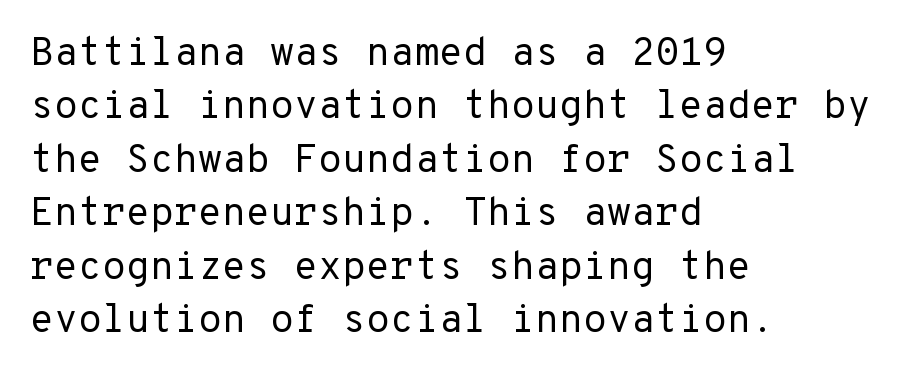
Regular leading. Posture: vertical. This rendering uses left alignment, leaving the right contour irregular. Regarding serifs, this sample does without them. Does extra space separate the letters? No, they use regular spacing.
